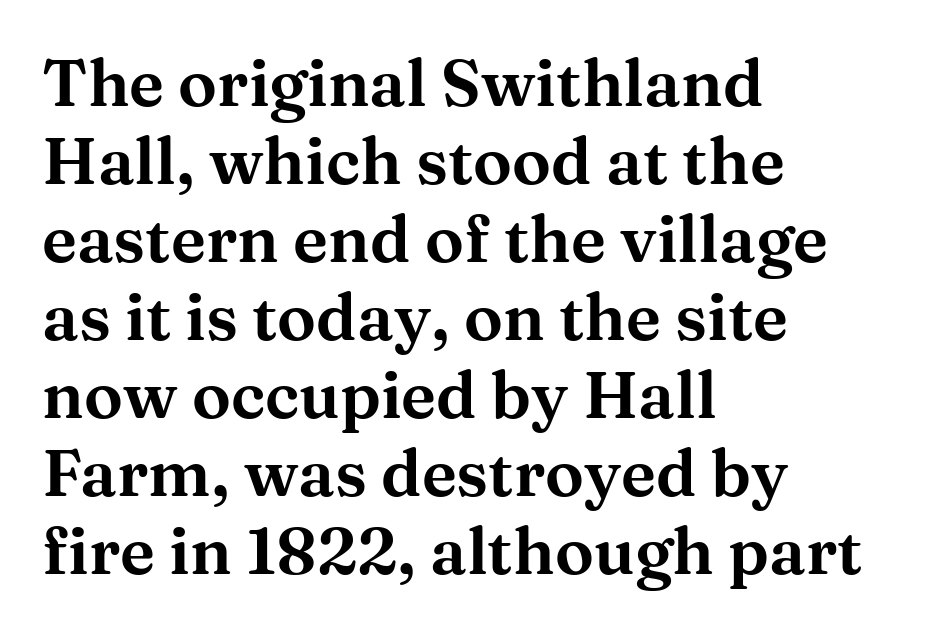
The image shows 65 px wide serif type, upright; set left-aligned, line spacing 1.2x, normal letter spacing, not underlined; medium stroke contrast and a medium x-height.
